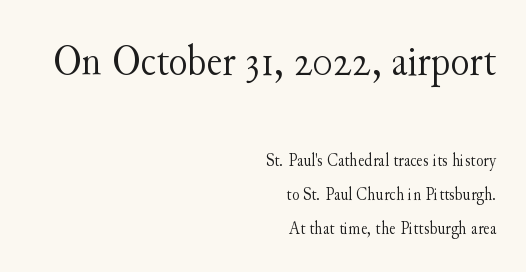
{"serif": "yes", "italic": "no", "bold": "no", "weight": "light", "width": "normal", "stroke_contrast": "medium", "x_height": "small", "monospaced": "no", "underline": "no", "align": "right", "line_spacing_ratio": 1.87, "letter_spacing": "normal", "letter_spacing_em": 0.0, "larger_block": "first", "size_ratio": 2.44, "glyph_px": 44}
